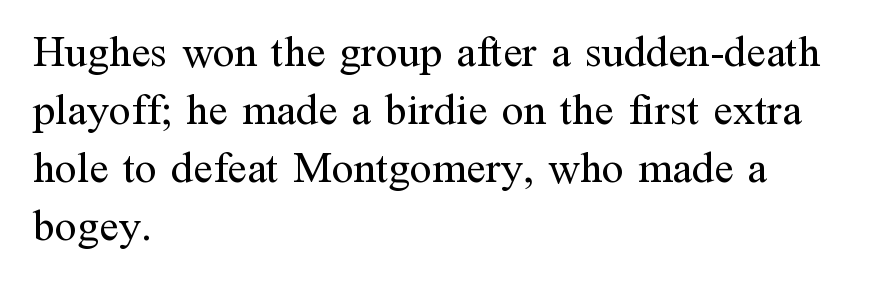
{"serif": "yes", "italic": "no", "bold": "no", "weight": "regular", "width": "normal", "stroke_contrast": "medium", "x_height": "medium", "monospaced": "no", "underline": "no", "align": "left", "line_spacing": "normal", "line_spacing_ratio": 1.32, "letter_spacing": "normal", "letter_spacing_em": 0.0, "glyph_px": 44}
